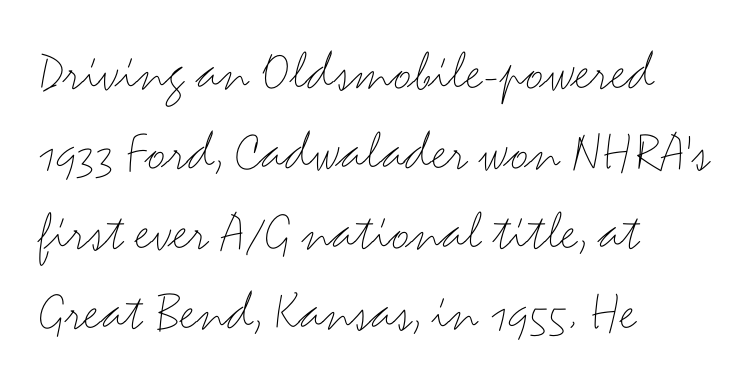
The letters advance in unequal steps, a hallmark of proportional type. Is the letter spacing exaggerated? No — it looks like the ordinary default. Honestly, there is no underline to notice here at all. This sample keeps an unexceptional amount of space between lines.
